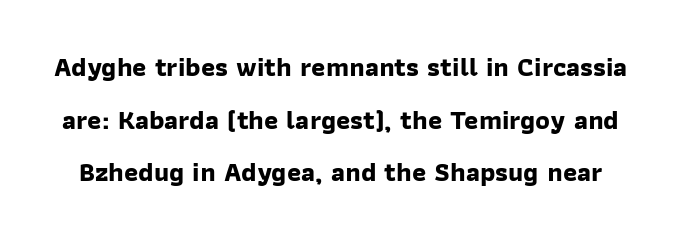
The image shows 27 px bold type; set loose line spacing (1.95x), normal letter spacing, not underlined.
